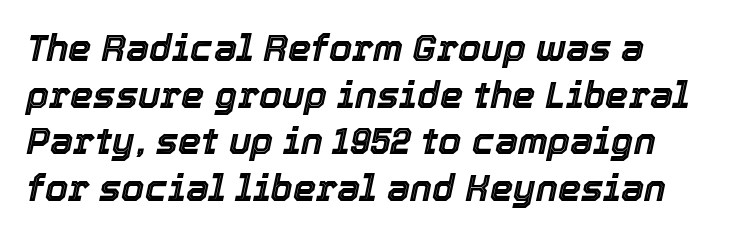
The image shows 37 px text type, italic (leaning right); set left-aligned, normal line spacing (1.26x), normal letter spacing, not underlined; a medium x-height.
